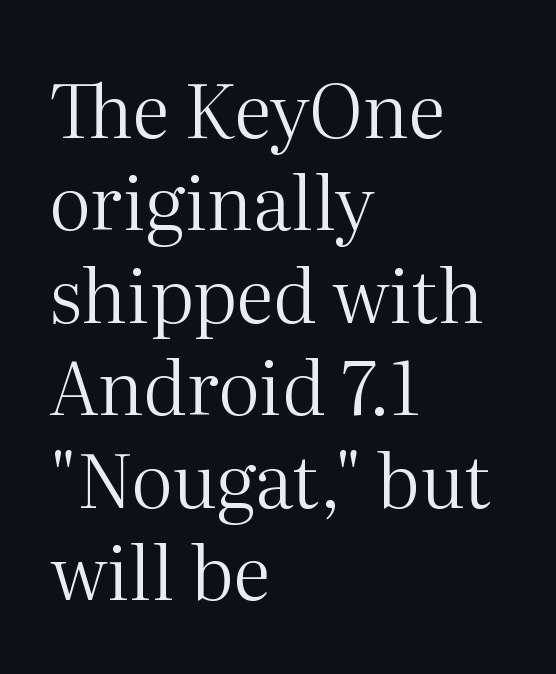
The image shows 74 px regular-weight serif type, upright; set left-aligned, normal line spacing (1.25x), normal letter spacing, not underlined; medium stroke contrast and a medium x-height.
